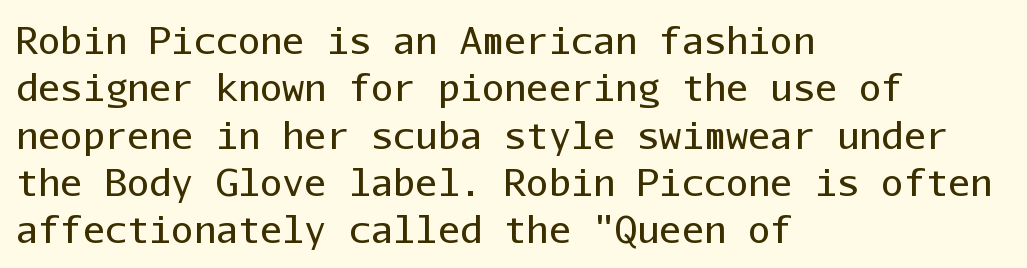
Q: Is the text bold? A: No.
Q: Is the text italic (slanted)? A: No, it is upright.
Q: Is the typeface a serif or a sans-serif typeface? A: Sans-serif.
Q: Is the text underlined? A: No.
Q: How is the paragraph aligned? A: Left-aligned.
Q: Is the spacing between letters normal or unusually wide? A: Normal.
Q: Is the spacing between lines tight, normal or loose? A: Normal.
Q: Width (condensed, normal, or wide)? A: Normal.
Q: Stroke contrast? A: Low.
Q: x-height? A: Medium.
Q: Monospaced? A: Yes.
